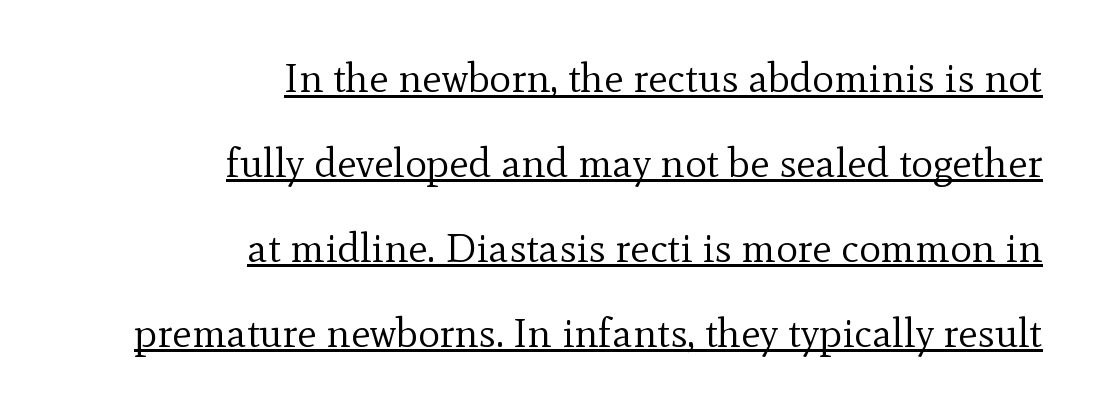
The image shows 41 px regular-weight serif type, upright; set right-aligned, loose line spacing (2.07x), normal letter spacing, underlined; a small x-height.
